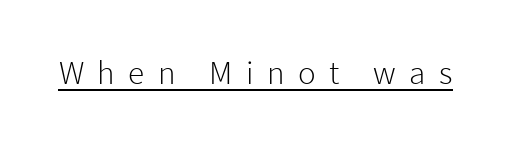
The image shows 33 px light sans-serif type, upright; set unusually wide letter spacing (+0.41 em), underlined; low stroke contrast and a medium x-height.
